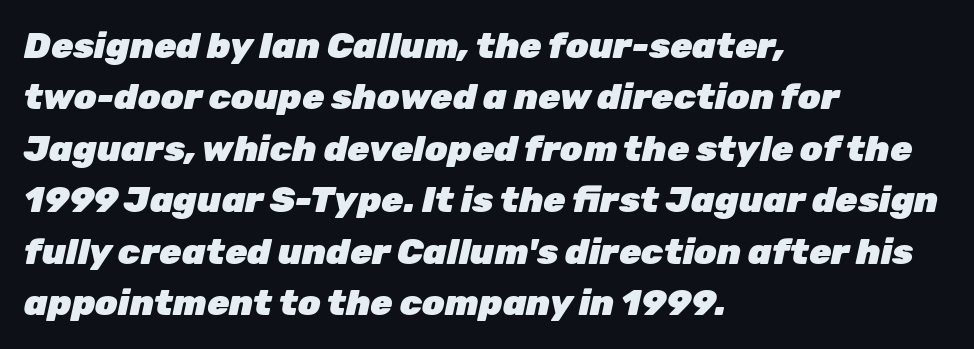
Q: Is the text bold? A: Yes.
Q: Is the text italic (slanted)? A: Yes, it leans right by about 12 degrees.
Q: Is the text underlined? A: No.
Q: How is the paragraph aligned? A: Left-aligned.
Q: Is the spacing between letters normal or unusually wide? A: Normal.
Q: Is the spacing between lines tight, normal or loose? A: Normal.
Q: Width (condensed, normal, or wide)? A: Normal.
Q: Stroke contrast? A: Low.
Q: x-height? A: Medium.
Q: Monospaced? A: No.
